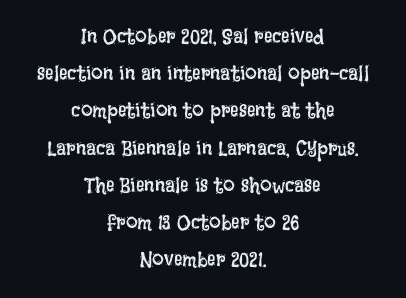
{"italic": "no", "bold": "no", "underline": "no", "align": "center", "line_spacing_ratio": 1.77, "letter_spacing": "normal", "letter_spacing_em": 0.0, "glyph_px": 21}
